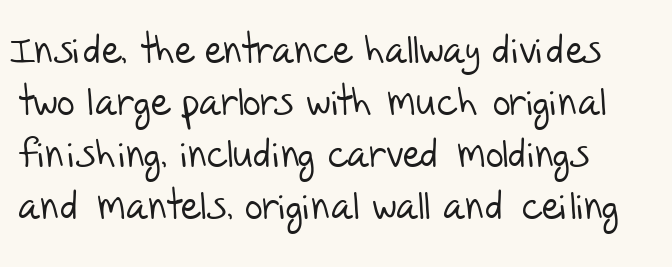
Q: Is the text bold? A: No.
Q: Is the typeface a serif or a sans-serif typeface? A: Sans-serif.
Q: Is the text underlined? A: No.
Q: Is the spacing between letters normal or unusually wide? A: Normal.
Q: Is the spacing between lines tight, normal or loose? A: Normal.
Q: Width (condensed, normal, or wide)? A: Normal.
Q: Stroke contrast? A: Low.
Q: x-height? A: Large.
Q: Monospaced? A: No.
